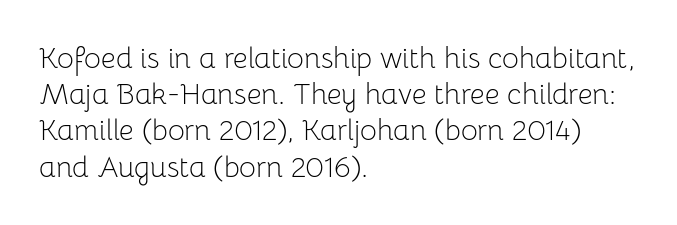
The image shows 29 px light sans-serif type, upright; set left-aligned, normal line spacing (1.25x), normal letter spacing, not underlined; low stroke contrast and a medium x-height.
